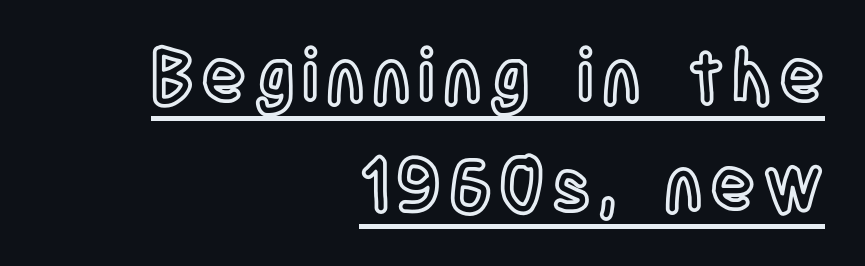
The image shows 74 px condensed type, upright; set right-aligned, normal line spacing (1.46x), underlined; a large x-height.
